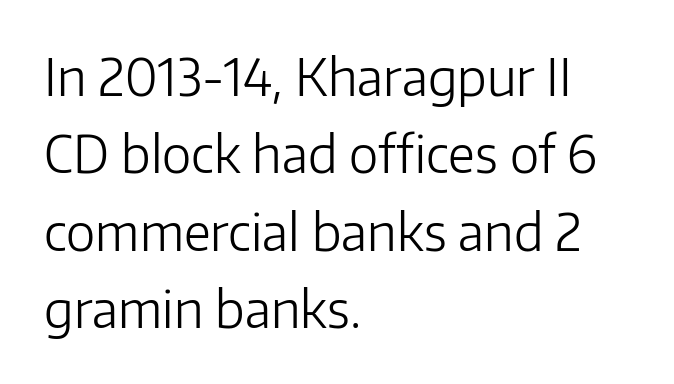
The image shows 50 px light sans-serif type, upright; set left-aligned, normal line spacing (1.55x), normal letter spacing, not underlined; low stroke contrast and a medium x-height.
